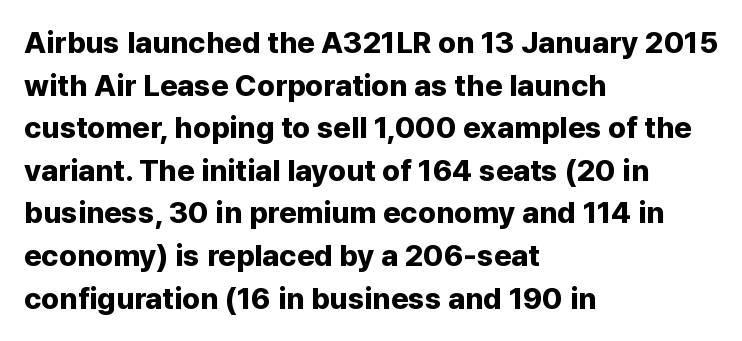
The image shows 30 px bold sans-serif type, upright; set left-aligned, normal line spacing (1.42x), normal letter spacing, not underlined; low stroke contrast and a medium x-height.
